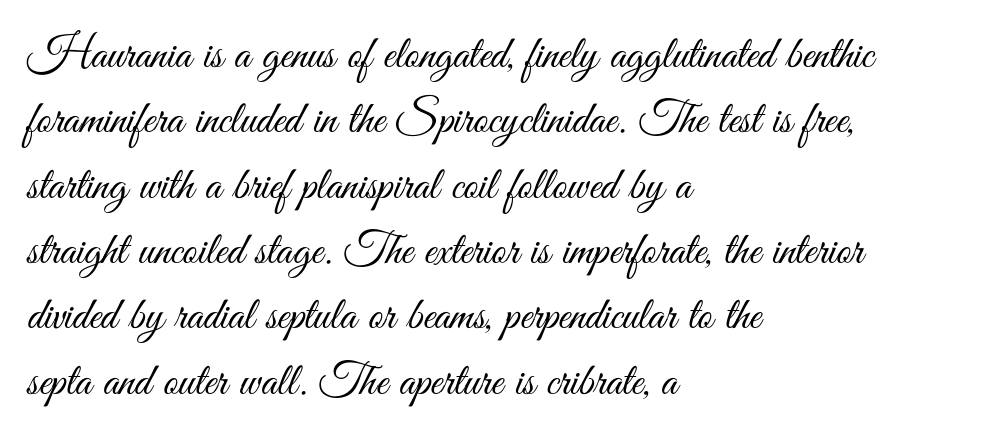
{"serif": "no", "bold": "no", "weight": "light", "width": "condensed", "stroke_contrast": "medium", "x_height": "small", "monospaced": "no", "underline": "no", "align": "left", "line_spacing": "normal", "line_spacing_ratio": 1.42, "letter_spacing": "normal", "letter_spacing_em": 0.0, "glyph_px": 46}
